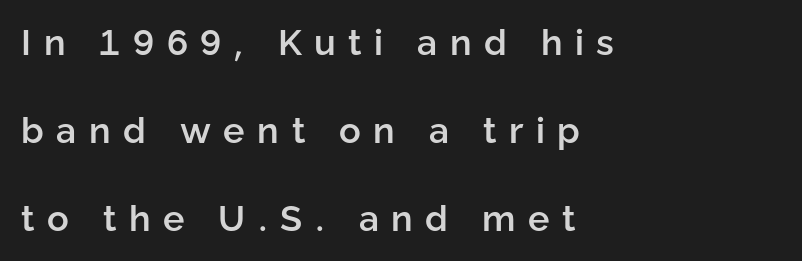
{"serif": "no", "italic": "no", "bold": "semi", "weight": "semibold", "width": "normal", "stroke_contrast": "low", "x_height": "medium", "monospaced": "no", "underline": "no", "align": "left", "line_spacing": "loose", "line_spacing_ratio": 2.45, "letter_spacing": "wide", "letter_spacing_em": 0.35, "glyph_px": 36}
